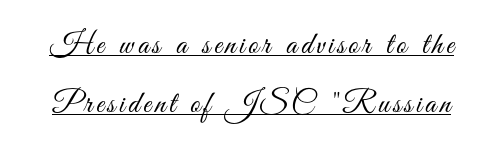
Compared with undecorated copy, this sample adds a rule below the words. Weight class: somewhere from thin through regular. Observe the absence of serifs on each vertical stroke in this sample.
